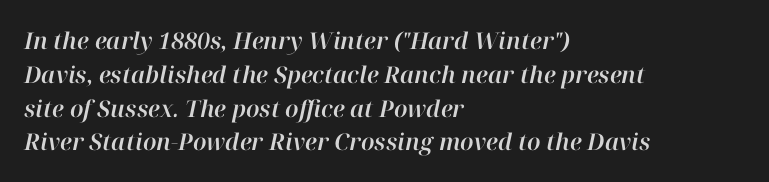
{"italic": "yes", "lean": "right", "slant_degrees": 12, "underline": "no", "align": "left", "line_spacing": "normal", "line_spacing_ratio": 1.47, "letter_spacing": "normal", "letter_spacing_em": 0.0, "glyph_px": 23}
